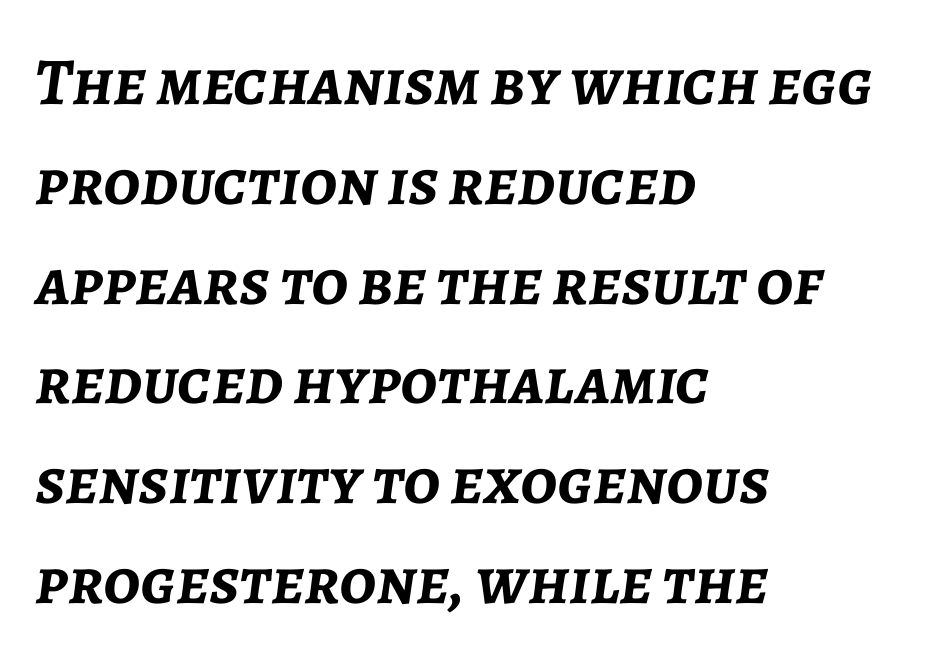
{"italic": "yes", "lean": "right", "slant_degrees": 7, "bold": "yes", "weight": "semibold", "width": "normal", "stroke_contrast": "low", "x_height": "medium", "monospaced": "no", "underline": "no", "align": "left", "line_spacing": "normal", "line_spacing_ratio": 1.49, "letter_spacing": "normal", "letter_spacing_em": 0.0, "glyph_px": 67}
